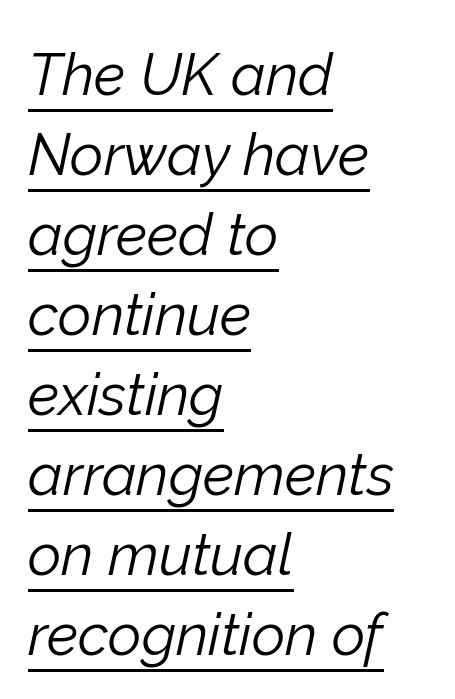
Weight class: somewhere from thin through regular. The rendering uses natural spacing where letterforms have individual widths. If you drew a ruler down the left edge, every line would touch it. The rendering uses the underline text-decoration. There's an unmistakable incline to the writing here.
